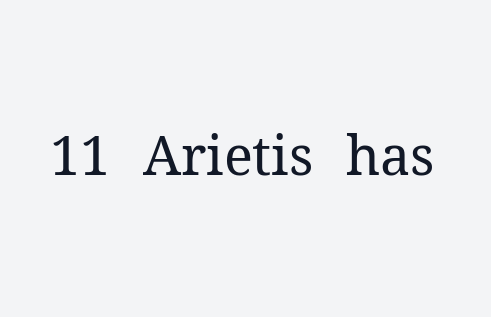
The image shows 54 px regular-weight serif type, upright; set normal letter spacing, not underlined; medium stroke contrast and a medium x-height.
